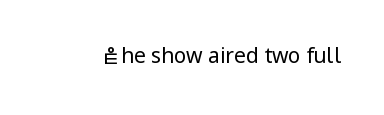
The image shows 21 px text type, upright; set normal letter spacing, not underlined.
